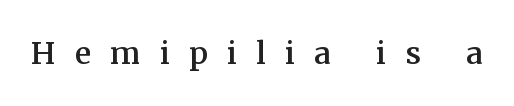
{"serif": "yes", "italic": "no", "width": "normal", "stroke_contrast": "medium", "x_height": "medium", "monospaced": "no", "underline": "no", "letter_spacing": "wide", "letter_spacing_em": 0.46, "glyph_px": 41}
